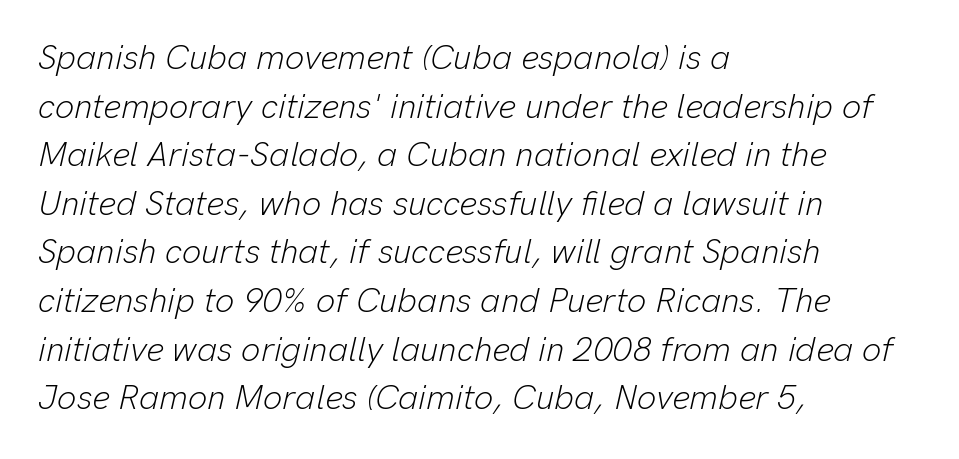
The image shows 34 px light type, italic (leaning right); set left-aligned, normal line spacing (1.43x), normal letter spacing, not underlined; low stroke contrast and a medium x-height.
